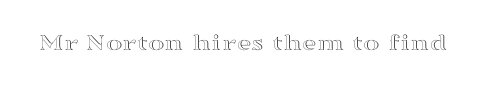
Q: Is the text italic (slanted)? A: No, it is upright.
Q: Is the text underlined? A: No.
Q: Is the spacing between letters normal or unusually wide? A: Normal.
